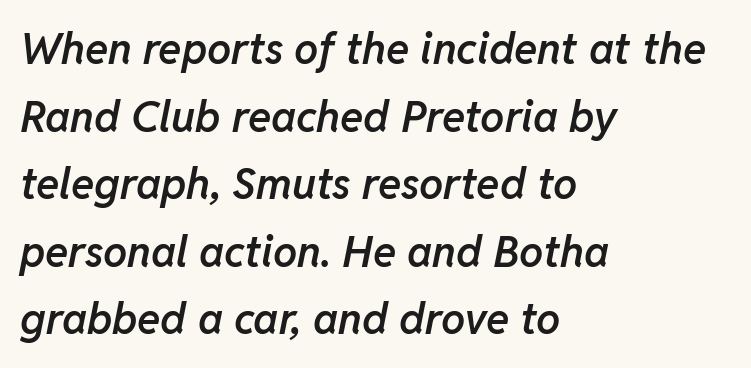
The image shows 43 px semibold type, italic (leaning right); set left-aligned, normal line spacing (1.57x), normal letter spacing, not underlined; low stroke contrast and a medium x-height.
